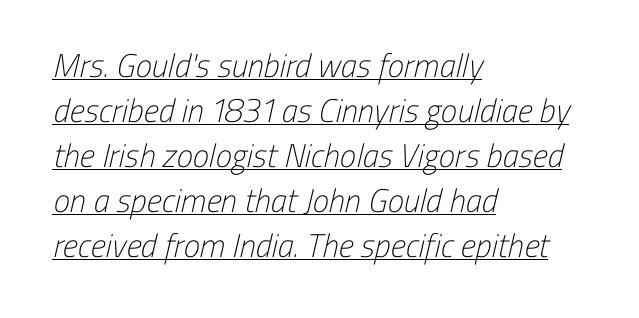
{"serif": "no", "bold": "no", "weight": "light", "width": "condensed", "stroke_contrast": "low", "x_height": "medium", "monospaced": "no", "underline": "yes", "align": "left", "line_spacing": "normal", "line_spacing_ratio": 1.36, "letter_spacing": "normal", "letter_spacing_em": 0.0, "glyph_px": 33}
